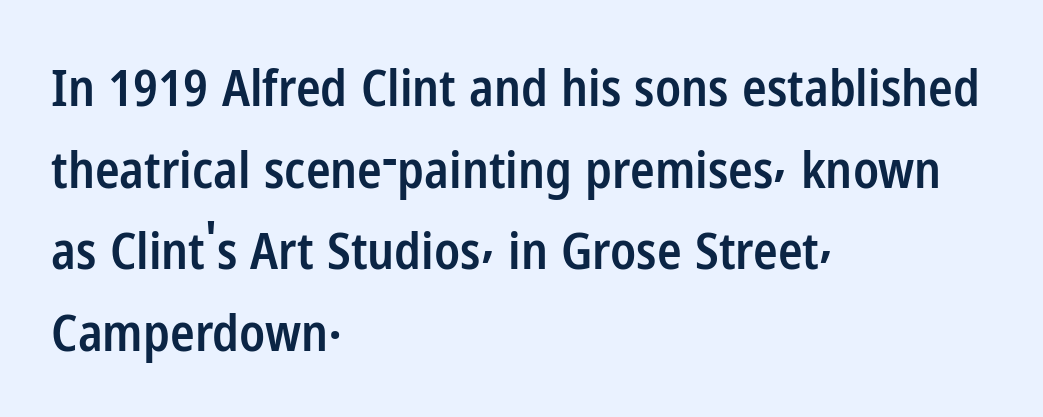
Q: Is the text bold? A: Semi-bold.
Q: Is the text italic (slanted)? A: No, it is upright.
Q: Is the typeface a serif or a sans-serif typeface? A: Sans-serif.
Q: Is the text underlined? A: No.
Q: How is the paragraph aligned? A: Left-aligned.
Q: Is the spacing between letters normal or unusually wide? A: Normal.
Q: Is the spacing between lines tight, normal or loose? A: Normal.
Q: Width (condensed, normal, or wide)? A: Condensed.
Q: Stroke contrast? A: Low.
Q: x-height? A: Medium.
Q: Monospaced? A: No.
